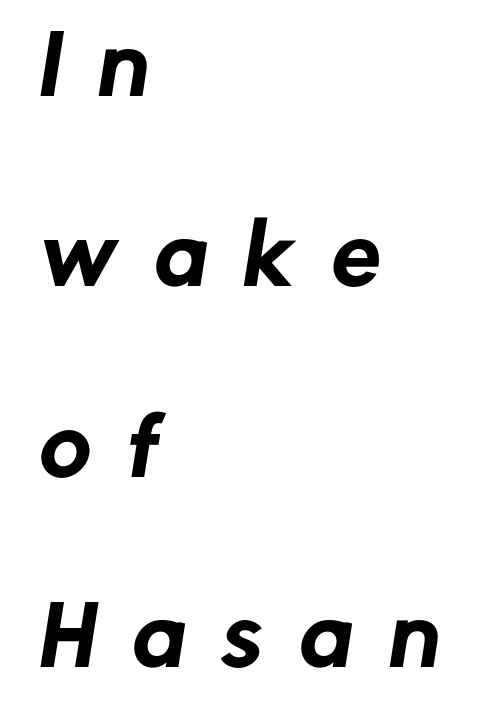
The image shows 79 px sans-serif type; set left-aligned, loose line spacing (2.41x), unusually wide letter spacing (+0.47 em), not underlined; low stroke contrast and a medium x-height.
